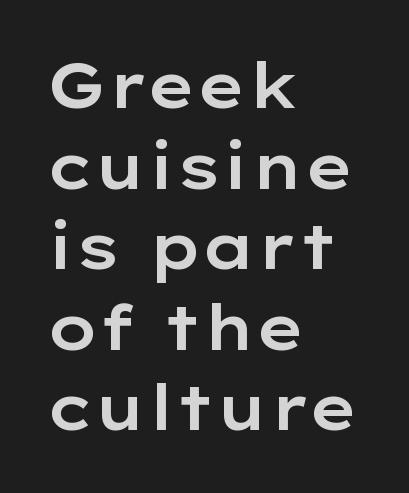
Standard letterfit; no display-style spreading of the glyphs. The baseline area is clear. Leading matches the norm, producing a regular column. These lines are rendered in a variable-pitch font. Nope, not italic — everything's standing straight.
